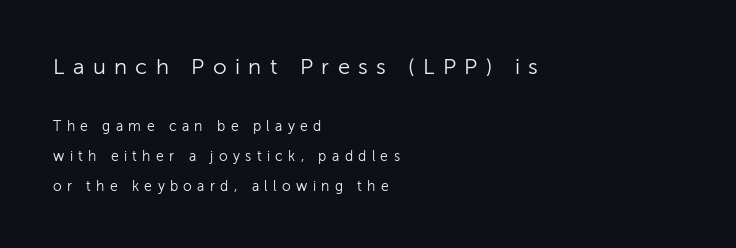
Successive baselines arrive slowly, with a big drop between each. The rendering inserts visible extra space after every character. Size hierarchy here favors the leading block over the trailing one. Underlining? Definitely not there. Every character sits straight up, as roman type does. In CSS terms this would be text-align: left.
